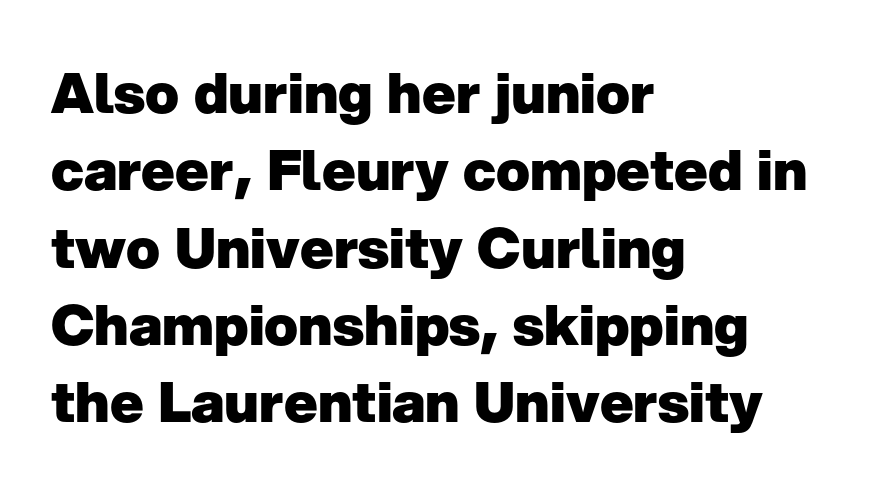
The image shows 56 px heavy sans-serif type, upright; set left-aligned, normal line spacing (1.38x), normal letter spacing, not underlined; low stroke contrast and a medium x-height.
